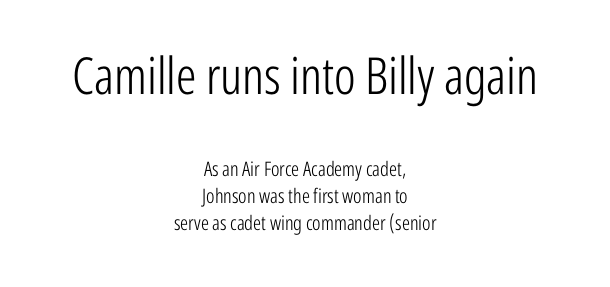
No feet cap the strokes, marking this as sans-serif type. The cut favours lightness, reaching ordinary text weight at its darkest. Every row of glyphs is offset so its center matches the block's center. Here the first block reads like a headline and the second like body copy. In terms of letterspacing, this is plain default setting. Anything drawn beneath the words? Only blank space.
